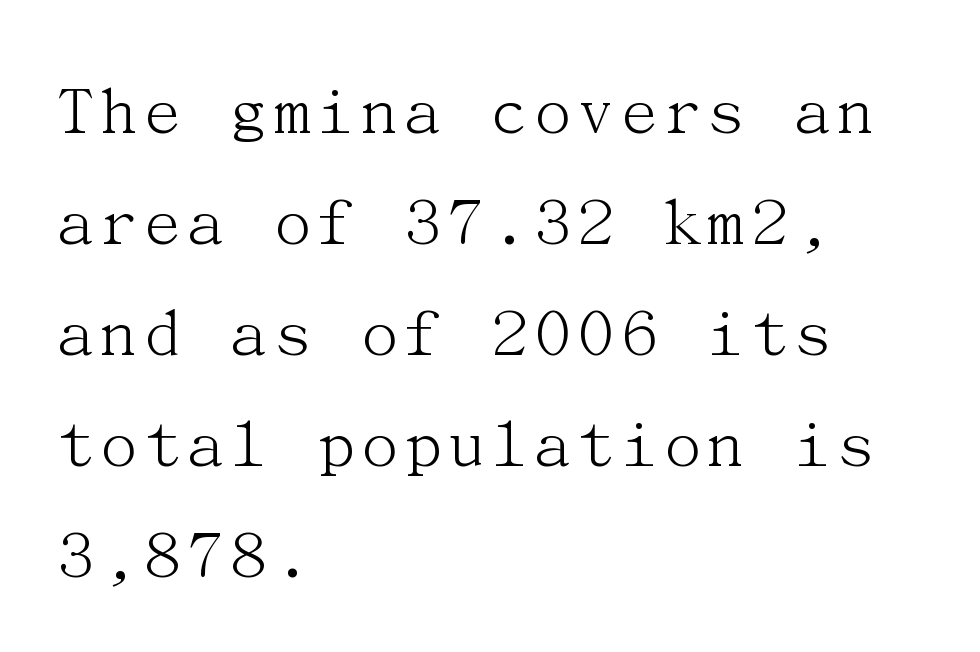
The axis of the letterforms is exactly vertical. The space directly below the letters is spotless. Stems and bowls with no extra thickness — not bold. What's the leading like? Ordinary, nothing unusual. Glyph-to-glyph distance matches everyday printed text. Each letter's strokes conclude with small projecting serifs.
